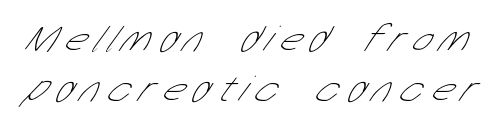
Q: Is the text bold? A: No.
Q: Is the typeface a serif or a sans-serif typeface? A: Sans-serif.
Q: Is the text underlined? A: No.
Q: Is the spacing between letters normal or unusually wide? A: Unusually wide.
Q: Is the spacing between lines tight, normal or loose? A: Normal.
Q: Width (condensed, normal, or wide)? A: Condensed.
Q: Stroke contrast? A: Low.
Q: x-height? A: Medium.
Q: Monospaced? A: No.
